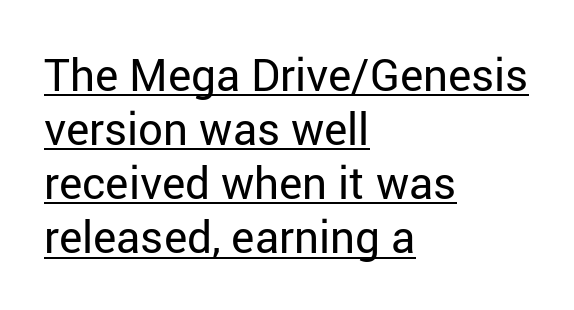
The image shows 44 px regular-weight sans-serif type, upright; set left-aligned, line spacing 1.23x, normal letter spacing, underlined; low stroke contrast and a medium x-height.
